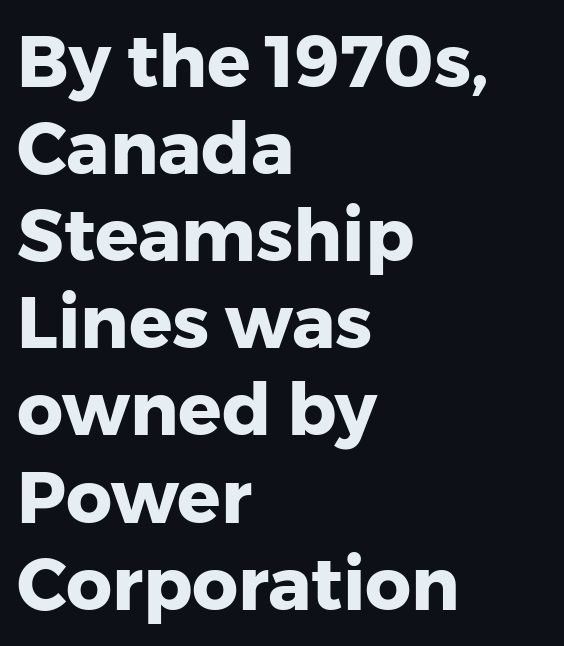
The image shows 72 px heavy sans-serif type, upright; set left-aligned, line spacing 1.21x, normal letter spacing, not underlined; low stroke contrast and a medium x-height.
